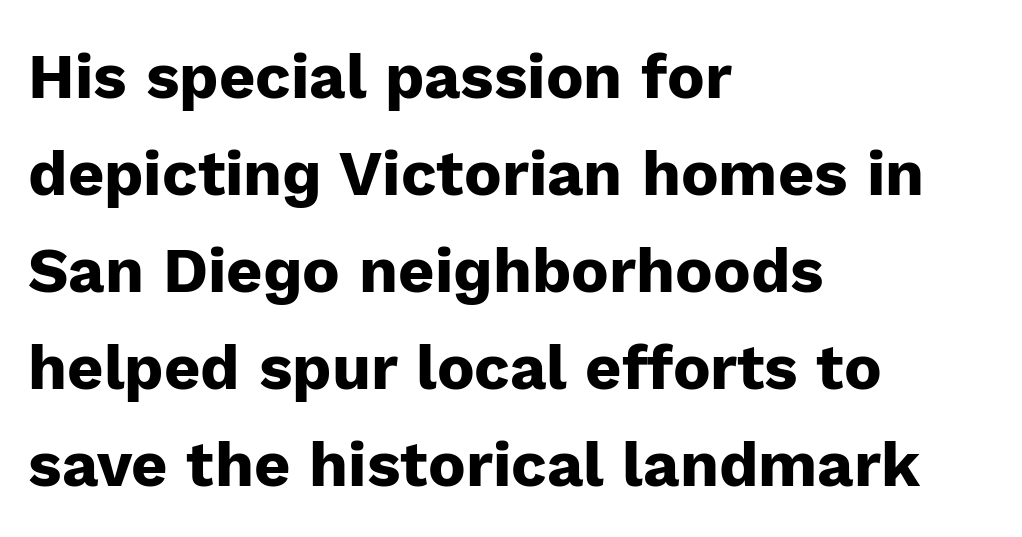
{"serif": "no", "italic": "no", "bold": "yes", "weight": "heavy", "width": "normal", "stroke_contrast": "low", "x_height": "medium", "monospaced": "no", "underline": "no", "align": "left", "line_spacing": "normal", "line_spacing_ratio": 1.54, "letter_spacing": "normal", "letter_spacing_em": 0.0, "glyph_px": 63}
